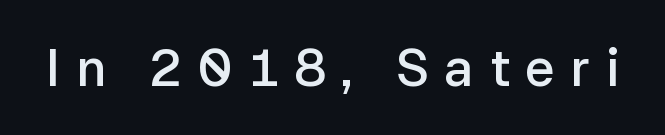
{"serif": "no", "italic": "no", "bold": "semi", "weight": "semibold", "width": "normal", "stroke_contrast": "low", "x_height": "medium", "monospaced": "no", "underline": "no", "letter_spacing": "wide", "letter_spacing_em": 0.29, "glyph_px": 52}
